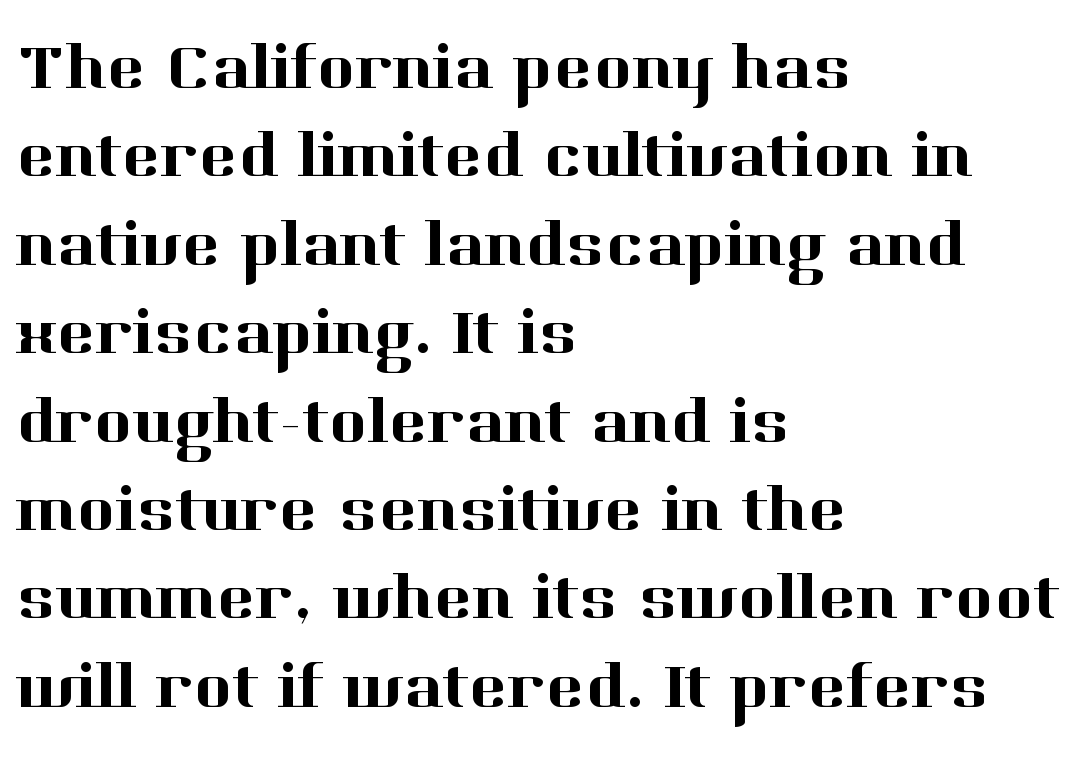
How are the letters spaced? Ordinarily, with no added tracking. If you drew a line through each stem, it would be perfectly vertical. Rows of type keep a routine distance in the vertical direction. The strip under each line holds only bare page. I'd call this a serif setting — the letters wear small feet.
